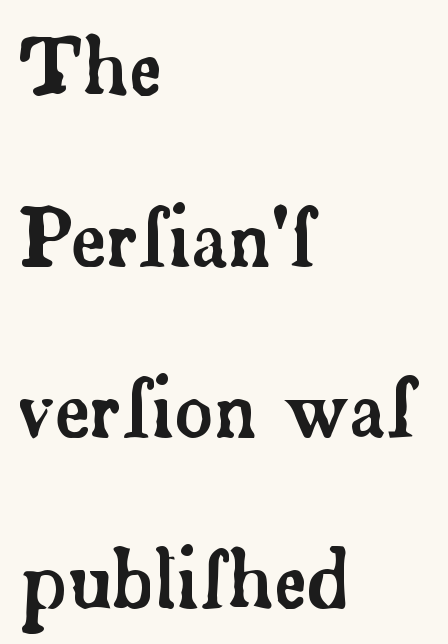
{"serif": "yes", "italic": "no", "width": "normal", "stroke_contrast": "low", "x_height": "small", "monospaced": "no", "underline": "no", "align": "left", "line_spacing": "loose", "line_spacing_ratio": 2.22, "letter_spacing": "normal", "letter_spacing_em": 0.0, "glyph_px": 77}
